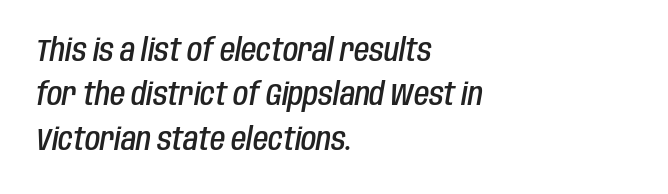
Q: Is the text bold? A: Semi-bold.
Q: Is the text italic (slanted)? A: Yes, it leans right by about 10 degrees.
Q: Is the text underlined? A: No.
Q: How is the paragraph aligned? A: Left-aligned.
Q: Is the spacing between letters normal or unusually wide? A: Normal.
Q: Is the spacing between lines tight, normal or loose? A: Normal.
Q: Width (condensed, normal, or wide)? A: Condensed.
Q: Stroke contrast? A: Low.
Q: x-height? A: Large.
Q: Monospaced? A: No.
